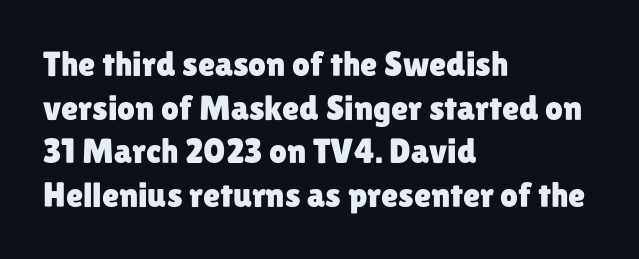
Where is the straight margin? On the left. The typeface chosen for these lines omits serifs. Underlining? Definitely not there. Each letter keeps its own natural width here, so spacing adapts to shape.
